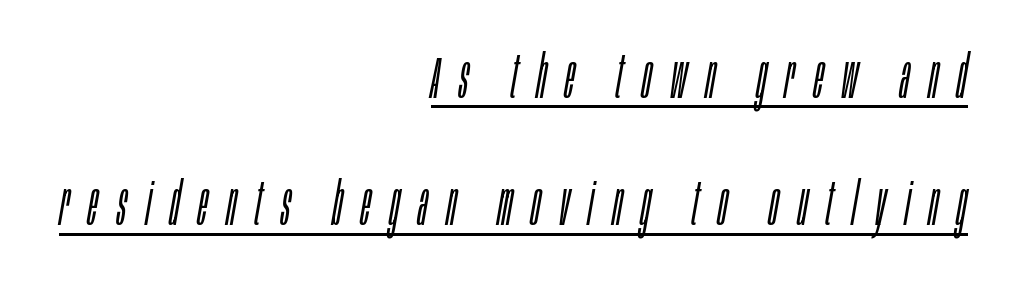
Q: Is the text bold? A: No.
Q: Is the text italic (slanted)? A: Yes, it leans right by about 10 degrees.
Q: Is the text underlined? A: Yes.
Q: How is the paragraph aligned? A: Right-aligned.
Q: Is the spacing between letters normal or unusually wide? A: Unusually wide.
Q: Is the spacing between lines tight, normal or loose? A: Loose.
Q: Width (condensed, normal, or wide)? A: Condensed.
Q: Stroke contrast? A: Low.
Q: x-height? A: Large.
Q: Monospaced? A: No.
